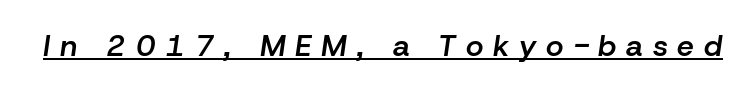
Here the designer chose a conventional face with non-uniform glyph widths. The lettering is marked with a stroke running underneath it. A typesetter would mark this as italic. The rendering inserts visible extra space after every character. On the weight axis this lands at semibold, roughly 600.
